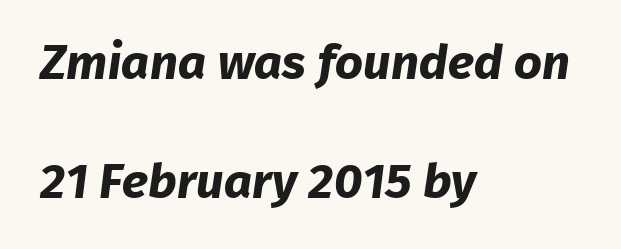
The rendering uses a bold face; every stroke is thick and dark. A sans-serif font was chosen for this passage. The lines are spread far apart with generous leading. Honestly, the letter spacing is just normal — you wouldn't notice it.
